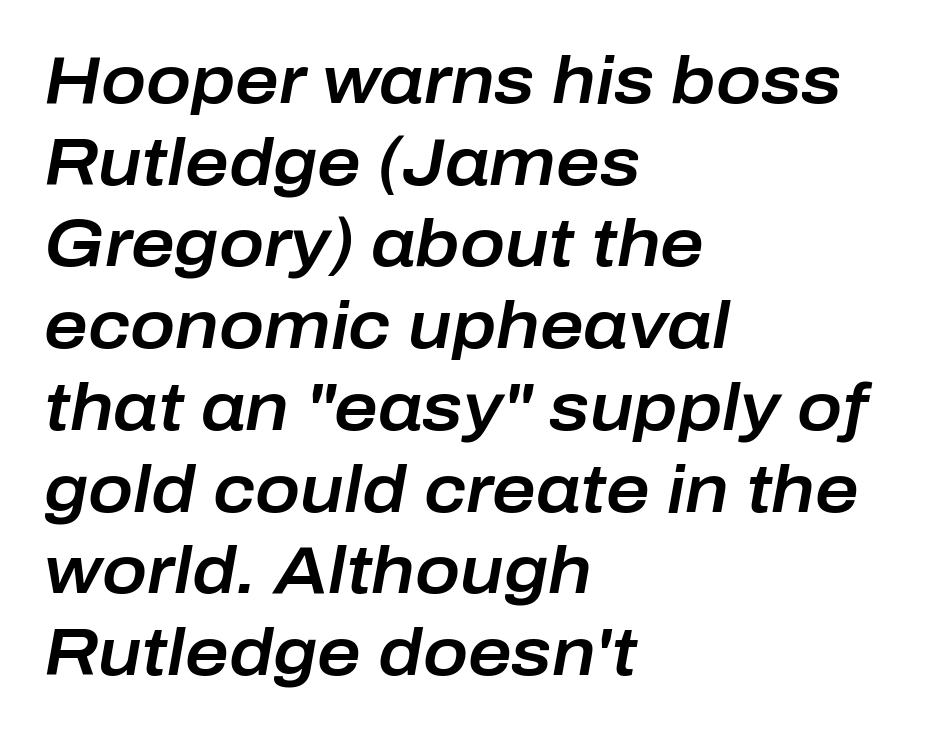
Would a proofreader flag this as italicized? Yes. The glyphs are unaccompanied by any horizontal stroke below them. Is this a fixed-width face? No — the glyphs have proportional, varying widths. Layout note: lines flush left. Between one letter and the next there's only the usual sliver of space.
